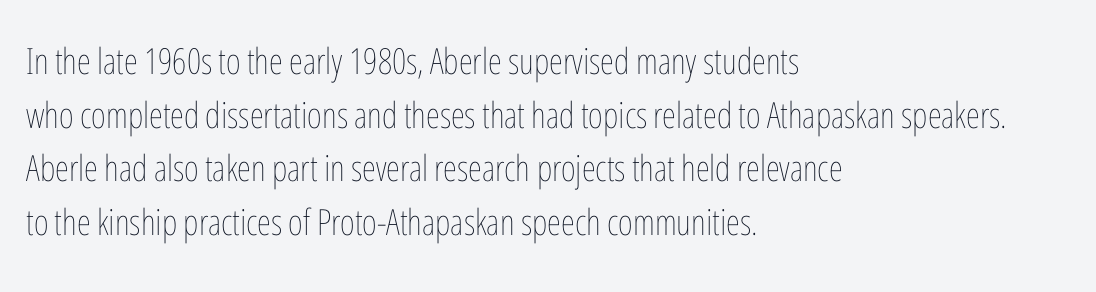
{"italic": "no", "bold": "no", "weight": "thin", "width": "condensed", "stroke_contrast": "low", "x_height": "medium", "monospaced": "no", "underline": "no", "align": "left", "line_spacing": "normal", "line_spacing_ratio": 1.49, "letter_spacing": "normal", "letter_spacing_em": 0.0, "glyph_px": 36}
